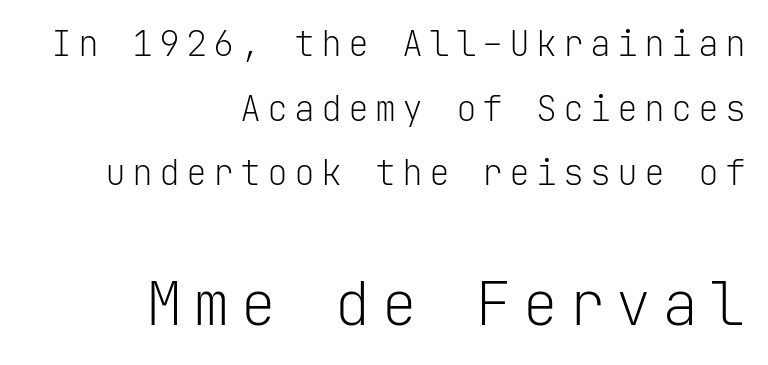
{"serif": "no", "italic": "no", "bold": "no", "weight": "light", "width": "normal", "stroke_contrast": "low", "x_height": "medium", "monospaced": "yes", "underline": "no", "align": "right", "line_spacing_ratio": 1.85, "larger_block": "second", "size_ratio": 1.74, "glyph_px": 61}
